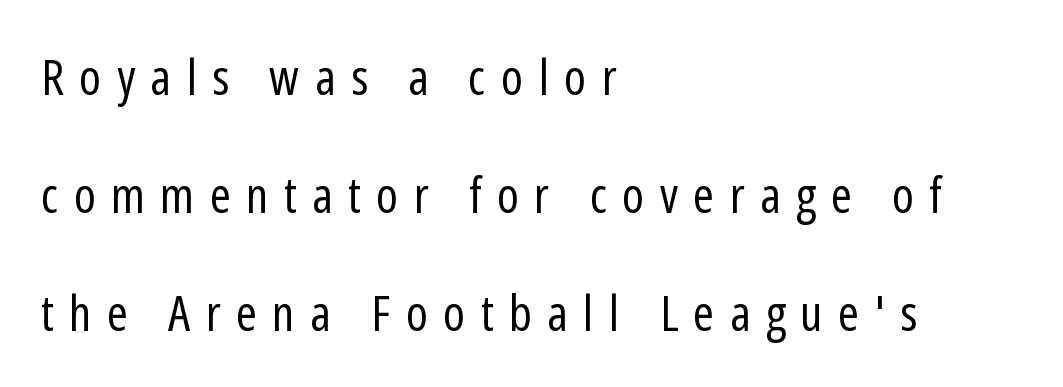
Compared with typical paragraphs, the rows here are farther apart. The face used here is a sans, in the tradition of grotesques and geometrics. The rendering uses natural spacing where letterforms have individual widths. The passage shown has open, widely tracked lettering throughout.
